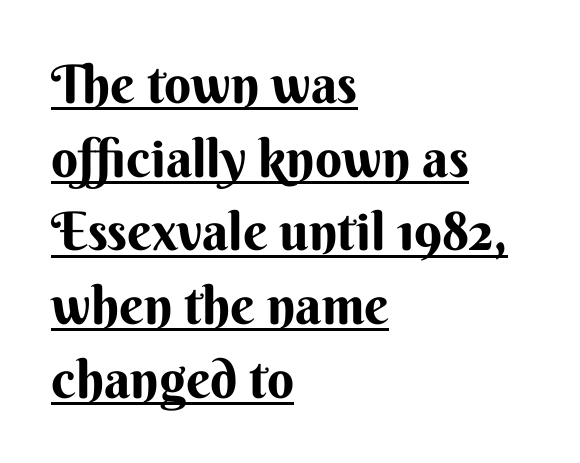
The line-height multiplier appears to be the usual default. Weight: bold. You could not count columns in this text — the font is proportionally spaced. Is there any slant? The stems are plumb. What stands out about the letter spacing? Nothing — it is the standard amount. Left-aligned paragraph, ragged on the right.
